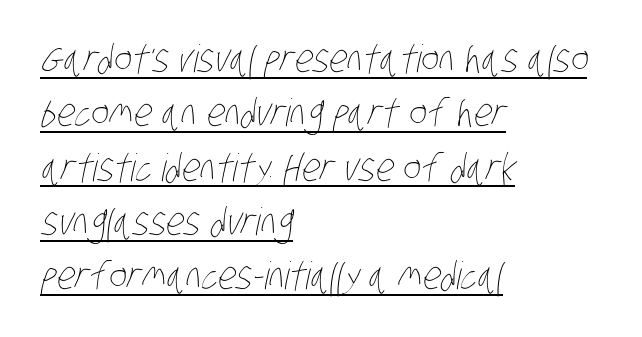
{"bold": "no", "weight": "thin", "width": "condensed", "stroke_contrast": "low", "x_height": "large", "monospaced": "no", "underline": "yes", "align": "left", "line_spacing": "normal", "line_spacing_ratio": 1.43, "letter_spacing": "normal", "letter_spacing_em": 0.0, "glyph_px": 38}
